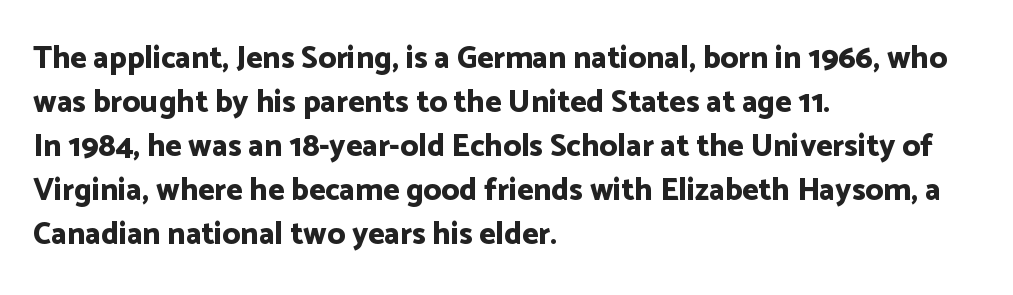
The image shows 31 px bold sans-serif type, upright; set left-aligned, normal line spacing (1.42x), normal letter spacing, not underlined; low stroke contrast and a medium x-height.
